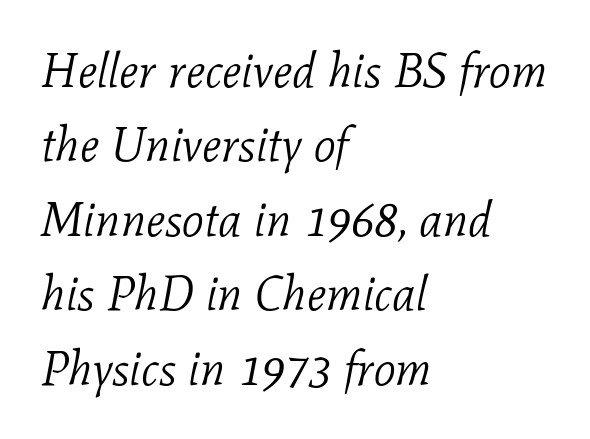
{"serif": "yes", "italic": "yes", "lean": "right", "slant_degrees": 11, "bold": "no", "weight": "light", "width": "normal", "stroke_contrast": "low", "x_height": "medium", "monospaced": "no", "underline": "no", "align": "left", "line_spacing": "normal", "line_spacing_ratio": 1.55, "letter_spacing": "normal", "letter_spacing_em": 0.0, "glyph_px": 48}
